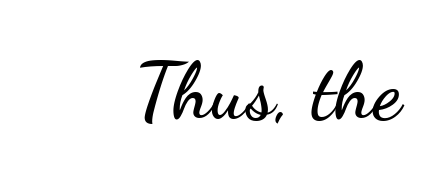
{"serif": "no", "width": "wide", "stroke_contrast": "low", "x_height": "small", "monospaced": "no", "underline": "no", "align": "right", "letter_spacing": "normal", "letter_spacing_em": 0.0, "glyph_px": 79}
